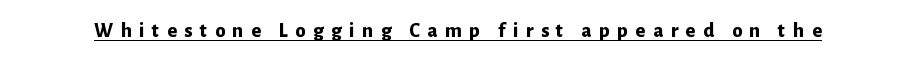
Q: Is the text bold? A: Yes.
Q: Is the text italic (slanted)? A: No, it is upright.
Q: Is the text underlined? A: Yes.
Q: Is the spacing between letters normal or unusually wide? A: Unusually wide.
